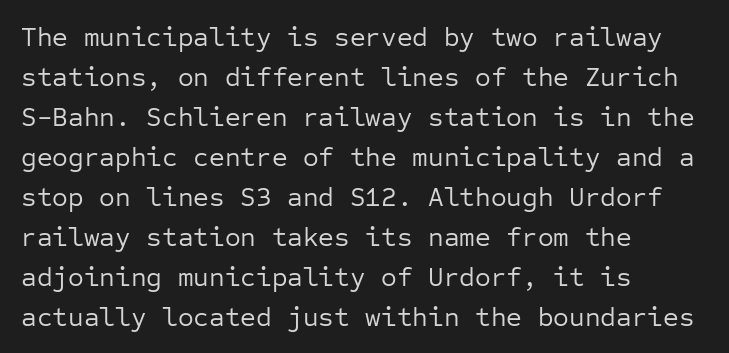
Q: Is the text bold? A: No.
Q: Is the text italic (slanted)? A: No, it is upright.
Q: Is the text underlined? A: No.
Q: How is the paragraph aligned? A: Left-aligned.
Q: Is the spacing between letters normal or unusually wide? A: Normal.
Q: Is the spacing between lines tight, normal or loose? A: Normal.
